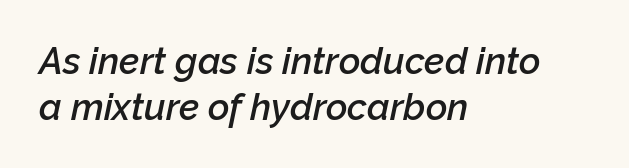
Q: Is the text bold? A: Semi-bold.
Q: Is the text italic (slanted)? A: Yes, it leans right by about 12 degrees.
Q: Is the text underlined? A: No.
Q: How is the paragraph aligned? A: Left-aligned.
Q: Is the spacing between letters normal or unusually wide? A: Normal.
Q: Width (condensed, normal, or wide)? A: Normal.
Q: Stroke contrast? A: Low.
Q: x-height? A: Medium.
Q: Monospaced? A: No.
